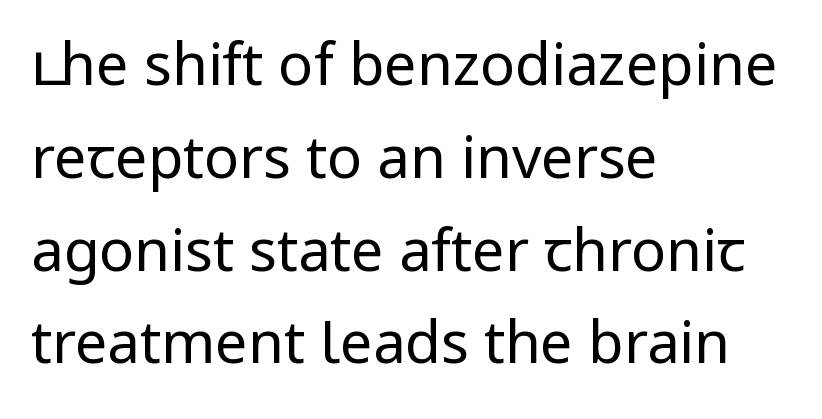
The rendering anchors every line to the left-hand side. Beneath every word, the page is bare. The designer went with a sans here, leaving each stem footless. Nobody touched the tracking dial on this one.
